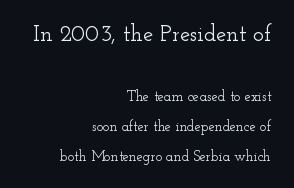
The compositor pushed each line to the right boundary. Words float on clear page, feet unadorned. Italic: no, the glyphs are upright roman. A typesetter would call this zero additional tracking.
